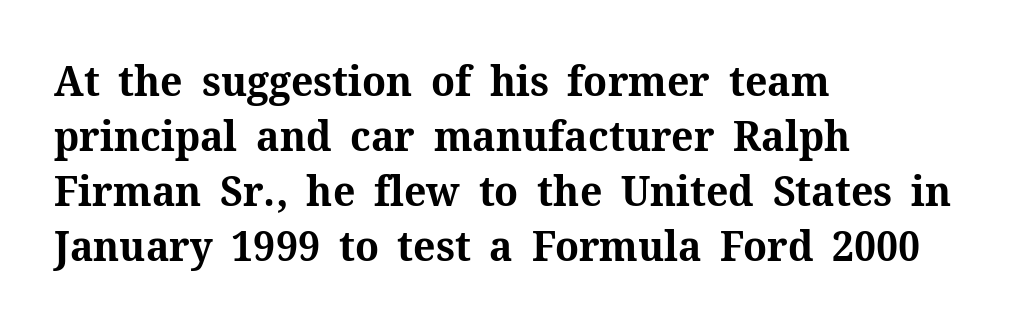
Each row of text sits above clean, open space. Stroke thickness is high; the sample reads as a true bold. The vertical gap from one line to the next is medium. Serif or sans? Serif — the stroke terminals have little feet. Every character sits straight up, as roman type does. Compared with a centered layout, this one pins lines to the left instead.
